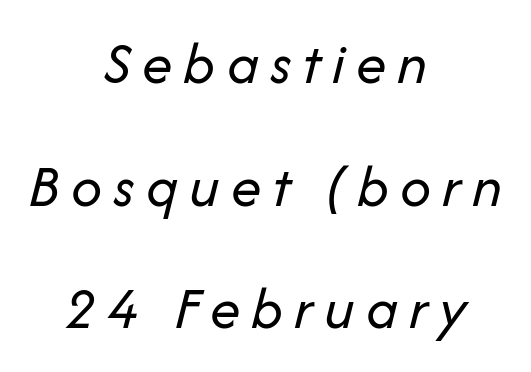
Q: Is the text bold? A: No.
Q: Is the text italic (slanted)? A: Yes, it leans right by about 14 degrees.
Q: Is the text underlined? A: No.
Q: How is the paragraph aligned? A: Centered.
Q: Is the spacing between lines tight, normal or loose? A: Loose.
Q: Width (condensed, normal, or wide)? A: Normal.
Q: Stroke contrast? A: Low.
Q: x-height? A: Medium.
Q: Monospaced? A: No.
